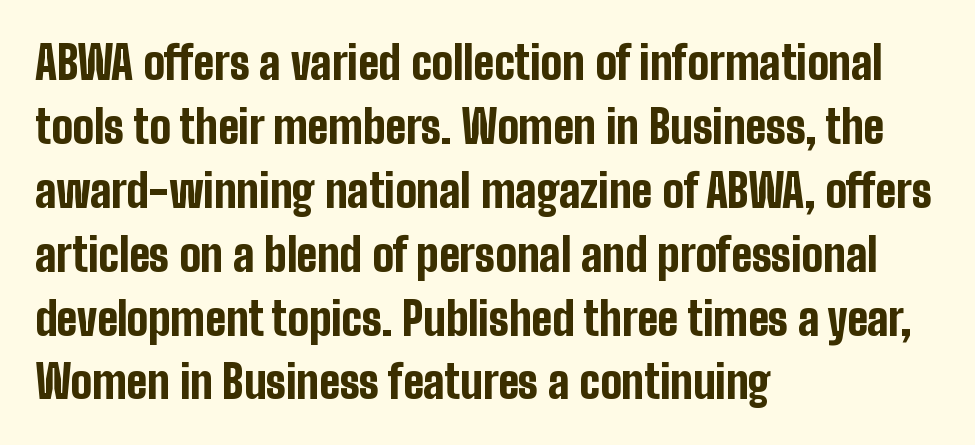
The image shows 45 px bold, condensed sans-serif type, upright; set left-aligned, normal line spacing (1.42x), normal letter spacing, not underlined; low stroke contrast and a medium x-height.
